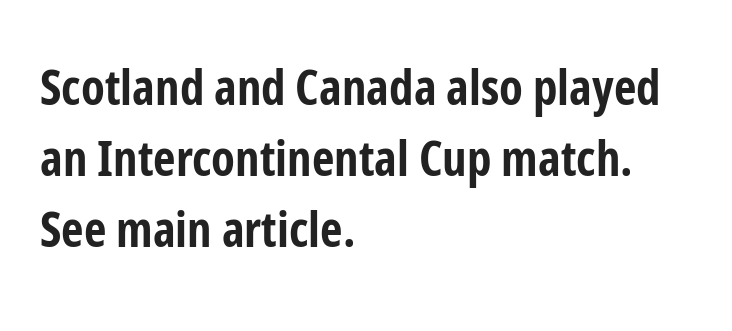
Words float on clear page, feet unadorned. This sample has the flowing, uneven cadence of proportional lettering. Each line starts at the same left margin while the right side varies. Look at the stroke-to-counter ratio: heavy, a bold.
